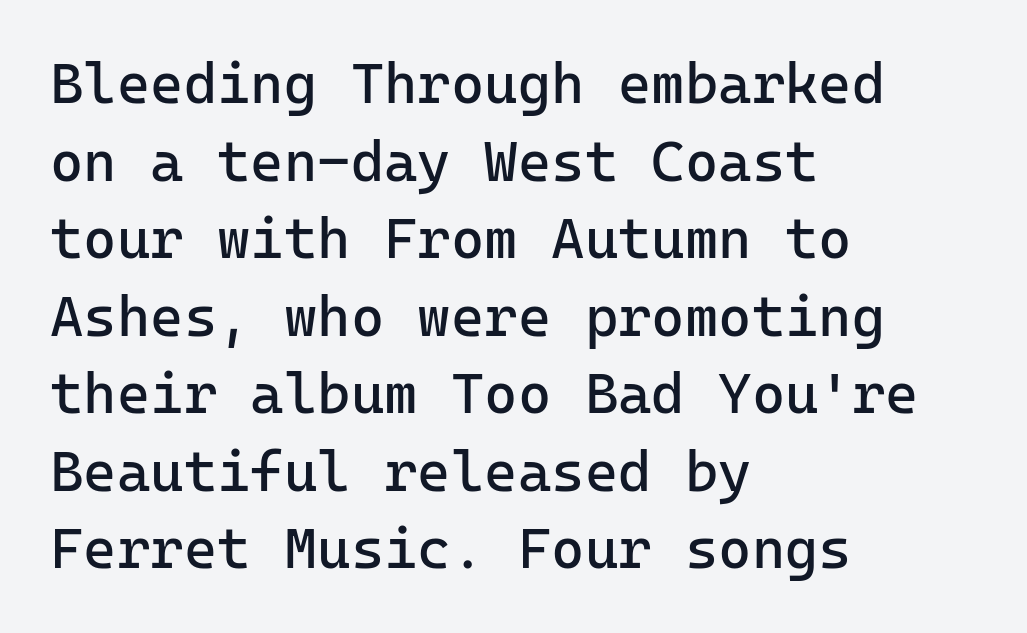
A typesetter would mark this as roman, not italic. Casual observation: everything's shoved over to the left. No extra ink here — the face is not bold. The letters sit at their default tracking, neither squeezed nor spread. Is this a sans? Yes — the strokes have no serifs.
